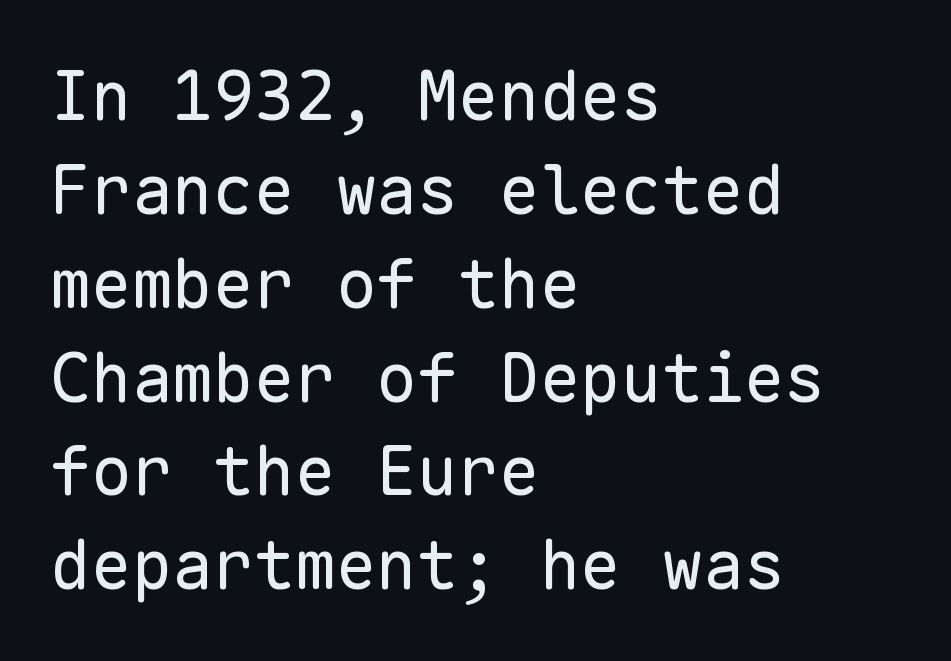
The image shows 68 px regular-weight sans-serif type, upright, monospaced; set left-aligned, normal line spacing (1.38x), normal letter spacing, not underlined; low stroke contrast and a medium x-height.
